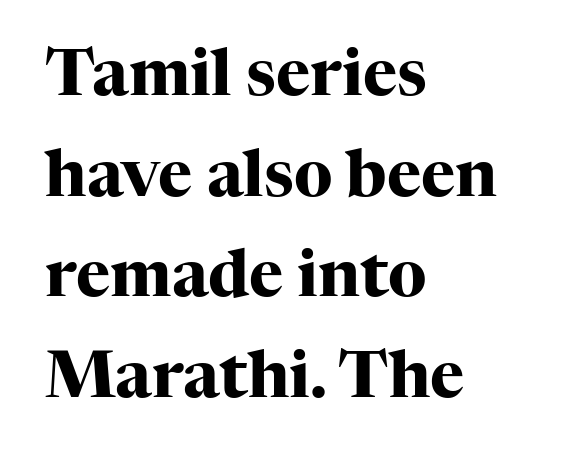
Q: Is the text bold? A: Yes.
Q: Is the text italic (slanted)? A: No, it is upright.
Q: Is the typeface a serif or a sans-serif typeface? A: Serif.
Q: Is the text underlined? A: No.
Q: How is the paragraph aligned? A: Left-aligned.
Q: Is the spacing between letters normal or unusually wide? A: Normal.
Q: Is the spacing between lines tight, normal or loose? A: Normal.
Q: Width (condensed, normal, or wide)? A: Normal.
Q: Stroke contrast? A: High.
Q: x-height? A: Medium.
Q: Monospaced? A: No.
